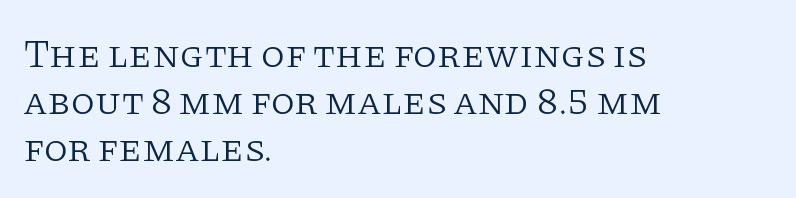
Q: Is the text bold? A: No.
Q: Is the text italic (slanted)? A: No, it is upright.
Q: Is the typeface a serif or a sans-serif typeface? A: Serif.
Q: Is the text underlined? A: No.
Q: How is the paragraph aligned? A: Left-aligned.
Q: Is the spacing between letters normal or unusually wide? A: Normal.
Q: Width (condensed, normal, or wide)? A: Normal.
Q: Stroke contrast? A: Low.
Q: x-height? A: Large.
Q: Monospaced? A: No.
